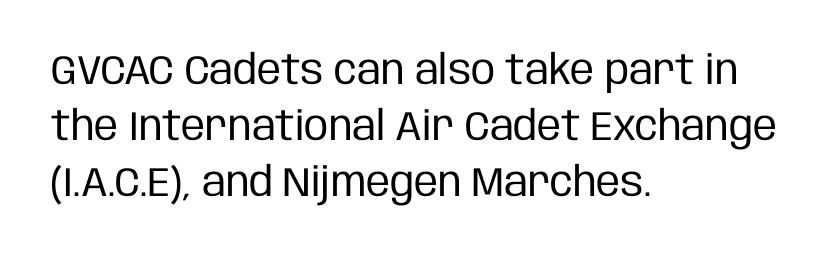
{"serif": "no", "italic": "no", "bold": "no", "weight": "regular", "width": "condensed", "stroke_contrast": "low", "x_height": "large", "monospaced": "no", "underline": "no", "align": "left", "line_spacing": "normal", "line_spacing_ratio": 1.36, "letter_spacing": "normal", "letter_spacing_em": 0.0, "glyph_px": 41}
